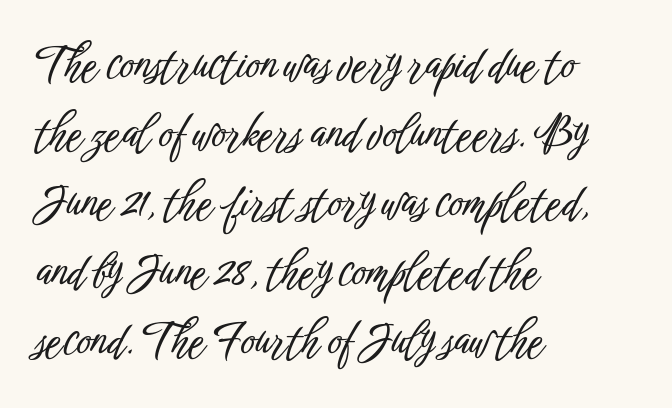
Q: Is the text italic (slanted)? A: Yes.
Q: Is the typeface a serif or a sans-serif typeface? A: Sans-serif.
Q: Is the text underlined? A: No.
Q: How is the paragraph aligned? A: Left-aligned.
Q: Is the spacing between letters normal or unusually wide? A: Normal.
Q: Is the spacing between lines tight, normal or loose? A: Normal.
Q: Width (condensed, normal, or wide)? A: Condensed.
Q: Stroke contrast? A: Low.
Q: x-height? A: Medium.
Q: Monospaced? A: No.
